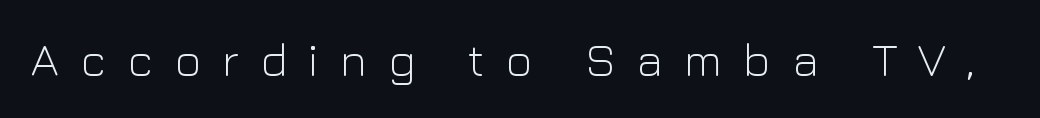
{"serif": "no", "italic": "no", "bold": "no", "weight": "light", "width": "normal", "stroke_contrast": "low", "x_height": "medium", "monospaced": "no", "underline": "no", "letter_spacing": "wide", "letter_spacing_em": 0.46, "glyph_px": 46}
